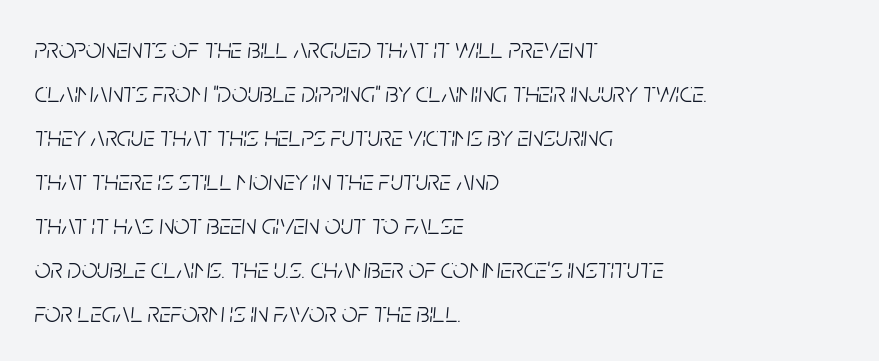
The image shows 28 px light, condensed type, italic (leaning right); set left-aligned, normal line spacing (1.57x), normal letter spacing, not underlined; low stroke contrast and a large x-height.
